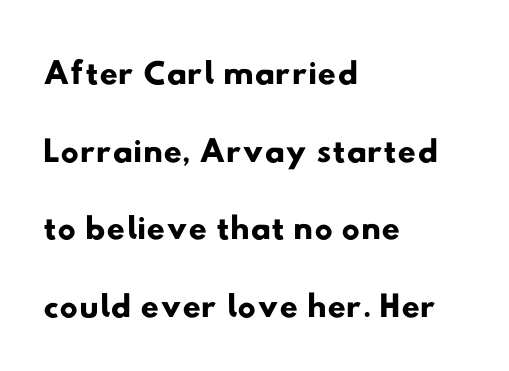
The image shows 51 px wide sans-serif type; set left-aligned, normal line spacing (1.52x), normal letter spacing, not underlined; low stroke contrast and a small x-height.
